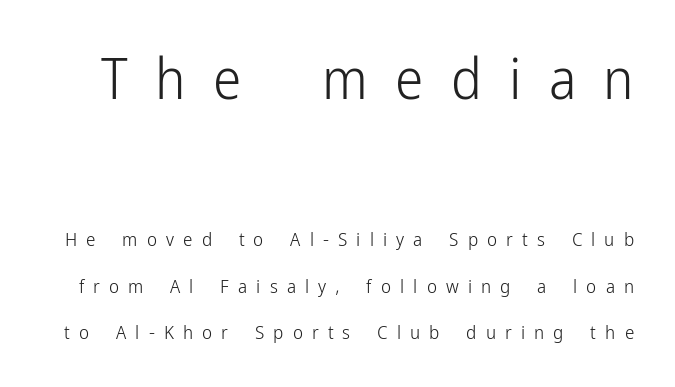
{"serif": "no", "italic": "no", "bold": "no", "weight": "light", "width": "condensed", "stroke_contrast": "low", "x_height": "medium", "monospaced": "no", "underline": "no", "line_spacing": "loose", "line_spacing_ratio": 2.45, "letter_spacing": "wide", "letter_spacing_em": 0.48, "larger_block": "first", "size_ratio": 3.0, "glyph_px": 57}
